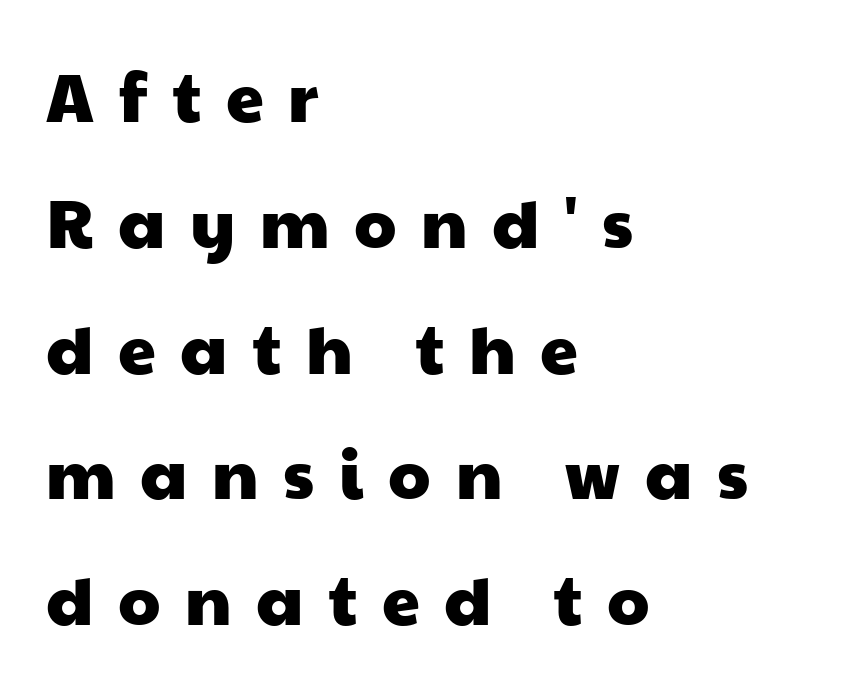
The image shows 68 px wide sans-serif type; set left-aligned, line spacing 1.85x, unusually wide letter spacing (+0.36 em), not underlined; low stroke contrast and a medium x-height.
